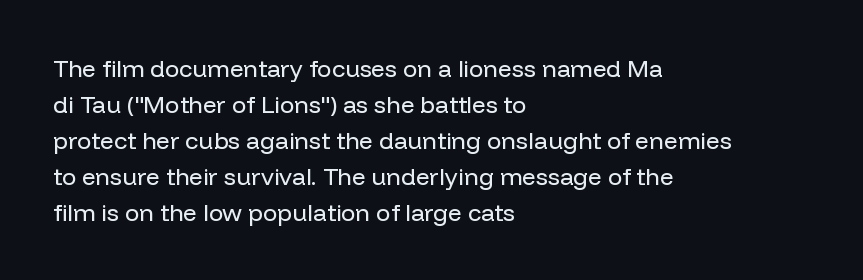
Q: Is the text bold? A: No.
Q: Is the text italic (slanted)? A: No, it is upright.
Q: Is the text underlined? A: No.
Q: How is the paragraph aligned? A: Left-aligned.
Q: Is the spacing between letters normal or unusually wide? A: Normal.
Q: Is the spacing between lines tight, normal or loose? A: Normal.
